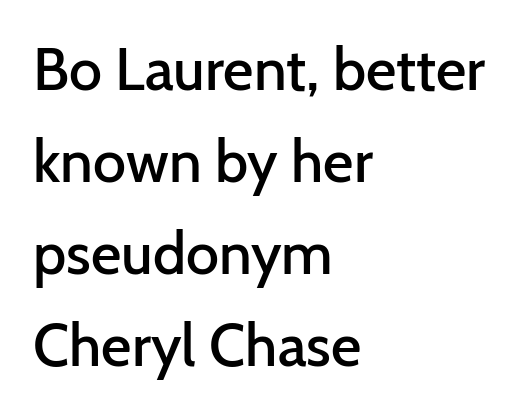
{"serif": "no", "italic": "no", "bold": "semi", "weight": "semibold", "width": "normal", "stroke_contrast": "low", "x_height": "medium", "monospaced": "no", "underline": "no", "align": "left", "line_spacing": "normal", "line_spacing_ratio": 1.56, "letter_spacing": "normal", "letter_spacing_em": 0.0, "glyph_px": 59}
